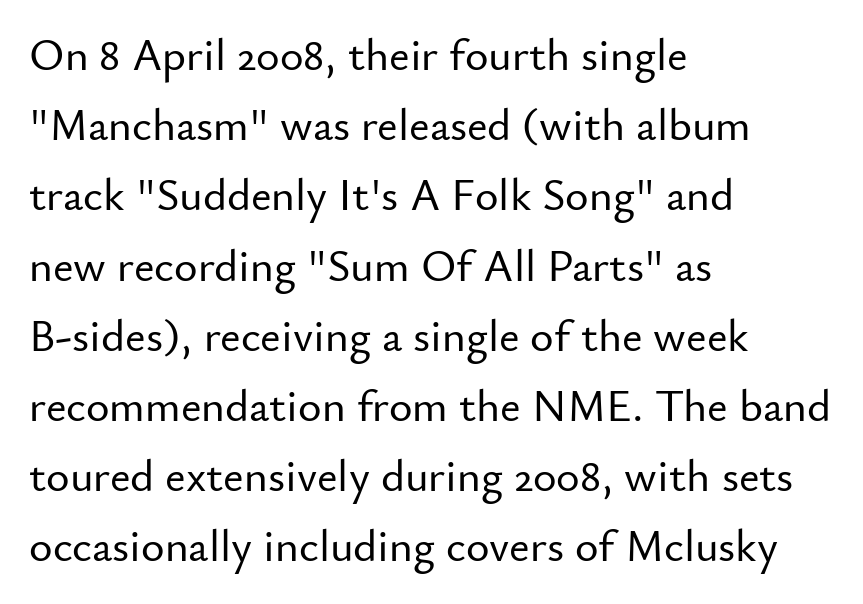
The paragraph shown leans on its left margin. Vertical strokes here are truly vertical. Evenly set lines give the paragraph a standard silhouette. Rule under the text: the space is simply empty.
